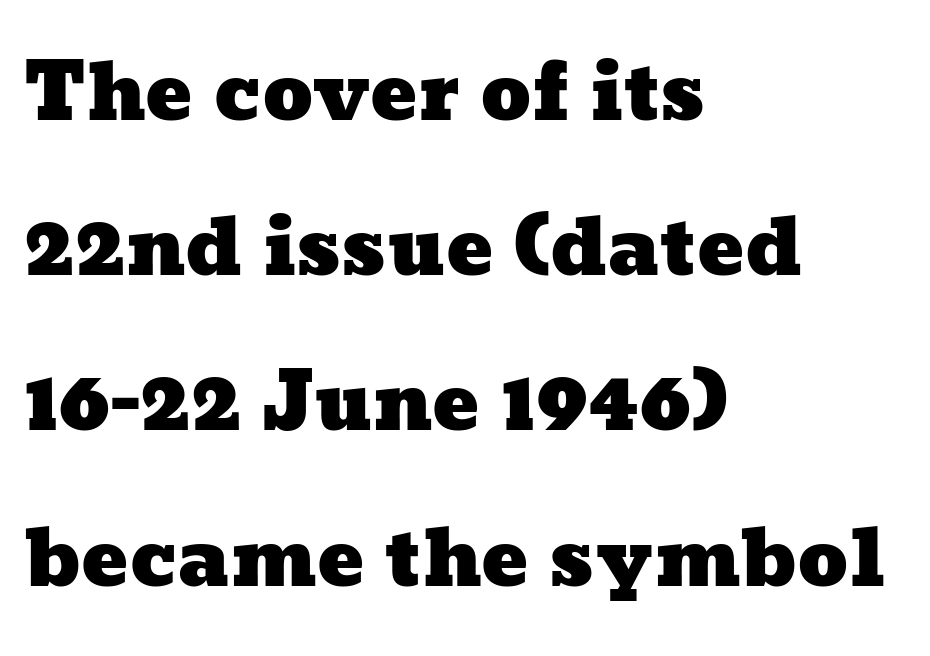
Summary of vertical rhythm: relaxed, with wide interline spacing. The setting favours the left margin, as ordinary paragraphs usually do. A typesetter would call this proportional, since set widths differ per character. What stands out about the letter spacing? Nothing — it is the standard amount. Unmarked baselines from the first word to the last.
